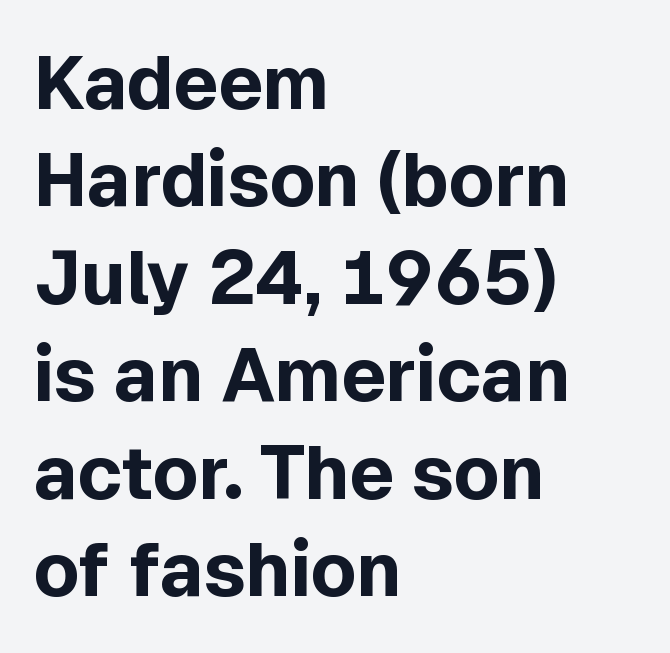
This sample uses plain, unmodified letter spacing. If you drew a ruler down the left edge, every line would touch it. The designer left line spacing at the default. Spacing verdict: proportional, widths tailored to each character.
